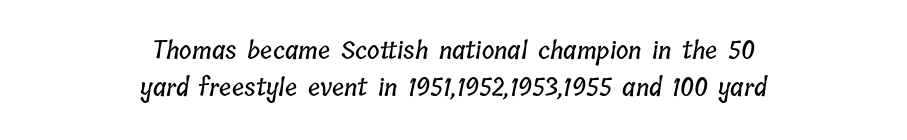
{"underline": "no", "align": "center", "line_spacing": "normal", "line_spacing_ratio": 1.55, "letter_spacing": "normal", "letter_spacing_em": 0.0, "glyph_px": 24}
